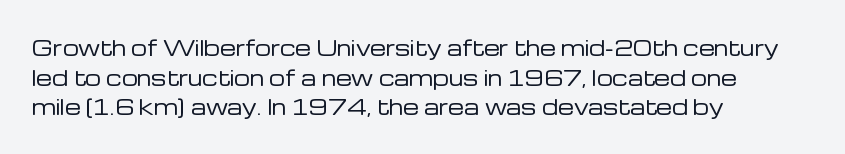
{"italic": "no", "bold": "no", "underline": "no", "align": "left", "line_spacing": "normal", "line_spacing_ratio": 1.48, "letter_spacing": "normal", "letter_spacing_em": 0.0, "glyph_px": 20}
